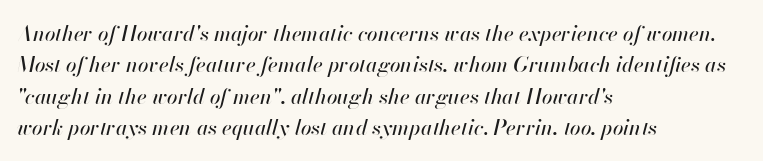
{"italic": "yes", "lean": "right", "slant_degrees": 13, "underline": "no", "align": "left", "line_spacing": "normal", "line_spacing_ratio": 1.49, "letter_spacing": "normal", "letter_spacing_em": 0.0, "glyph_px": 21}
